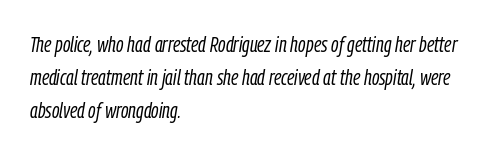
Q: Is the text bold? A: No.
Q: Is the text italic (slanted)? A: Yes, it leans right by about 9 degrees.
Q: Is the text underlined? A: No.
Q: How is the paragraph aligned? A: Left-aligned.
Q: Is the spacing between letters normal or unusually wide? A: Normal.
Q: Is the spacing between lines tight, normal or loose? A: Normal.
